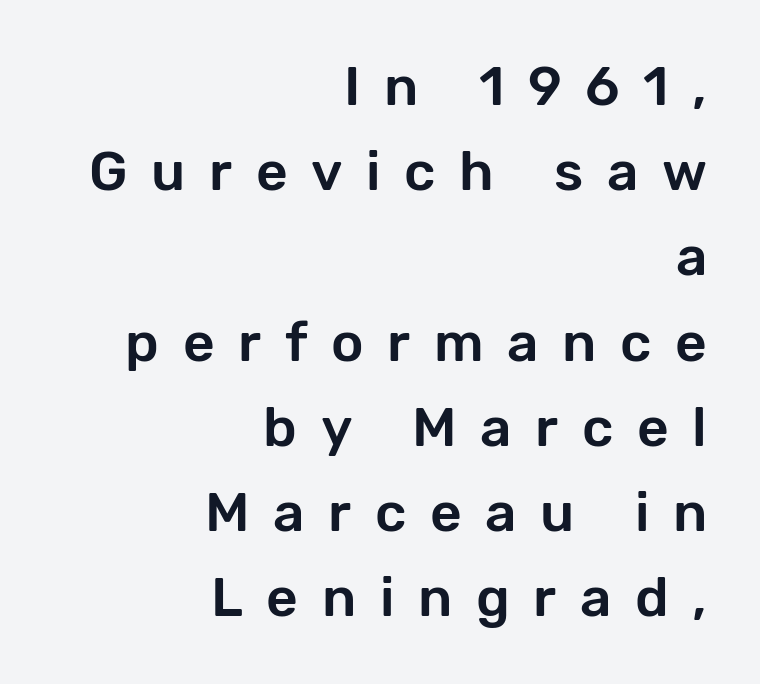
The lettering holds an erect, upright posture throughout. Looks like regular typesetting: each glyph gets only the width it needs. Descenders are the only things crossing below the line. Typographically, this falls in the sans-serif category. Tracking value appears strongly positive — letters spread wide.
